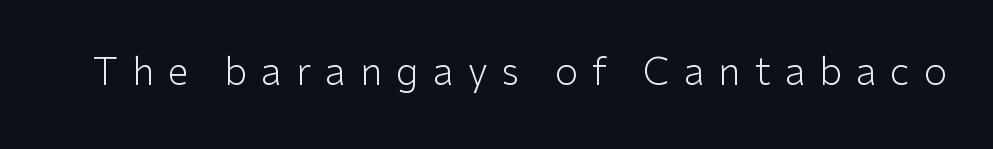
{"serif": "no", "italic": "no", "bold": "no", "weight": "light", "width": "normal", "stroke_contrast": "low", "x_height": "medium", "monospaced": "no", "underline": "no", "letter_spacing": "wide", "letter_spacing_em": 0.37, "glyph_px": 38}
